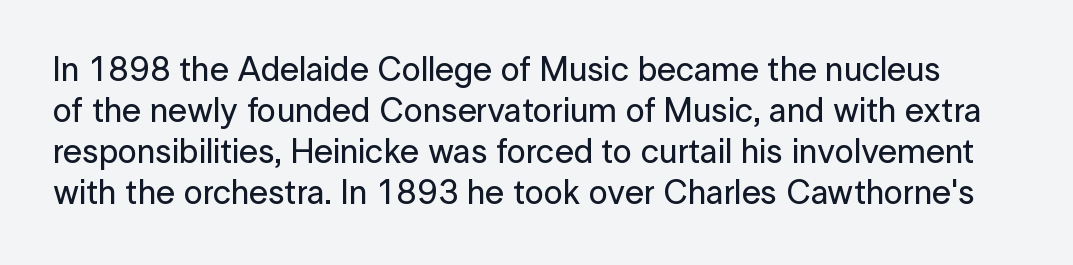
{"serif": "no", "italic": "no", "width": "normal", "stroke_contrast": "low", "x_height": "medium", "monospaced": "no", "underline": "no", "line_spacing_ratio": 1.21, "letter_spacing": "normal", "letter_spacing_em": 0.0, "glyph_px": 34}
